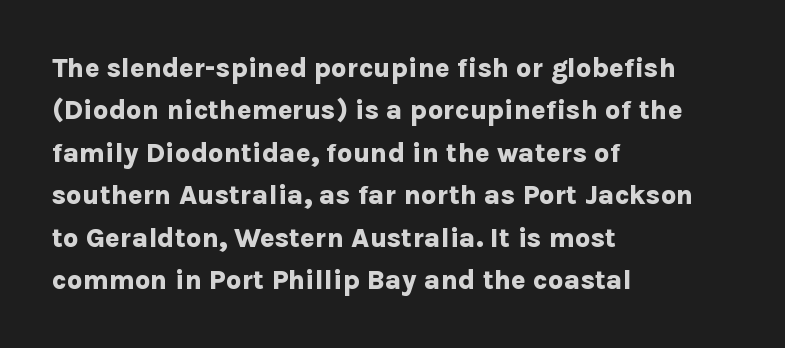
Q: Is the text bold? A: Yes.
Q: Is the text italic (slanted)? A: No, it is upright.
Q: Is the text underlined? A: No.
Q: How is the paragraph aligned? A: Left-aligned.
Q: Is the spacing between letters normal or unusually wide? A: Normal.
Q: Is the spacing between lines tight, normal or loose? A: Normal.
